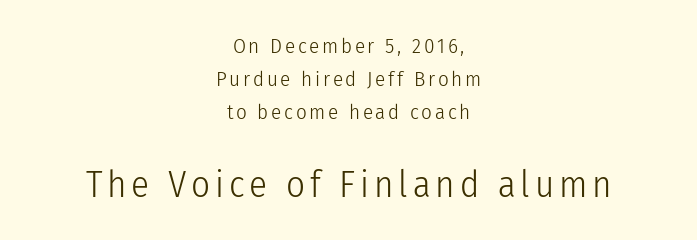
Q: Is the text bold? A: No.
Q: Is the text italic (slanted)? A: No, it is upright.
Q: Is the typeface a serif or a sans-serif typeface? A: Sans-serif.
Q: Is the text underlined? A: No.
Q: How is the paragraph aligned? A: Centered.
Q: Is the spacing between lines tight, normal or loose? A: Normal.
Q: Which block of text is set in a larger size, the first (top) or the second (bottom)? A: The second (bottom) one.
Q: Width (condensed, normal, or wide)? A: Condensed.
Q: Stroke contrast? A: Low.
Q: x-height? A: Medium.
Q: Monospaced? A: No.
